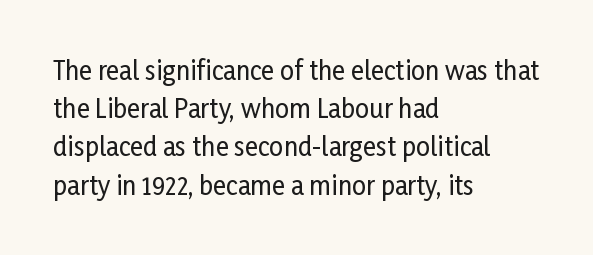
{"italic": "no", "underline": "no", "align": "left", "line_spacing": "normal", "line_spacing_ratio": 1.53, "letter_spacing": "normal", "letter_spacing_em": 0.0, "glyph_px": 25}
